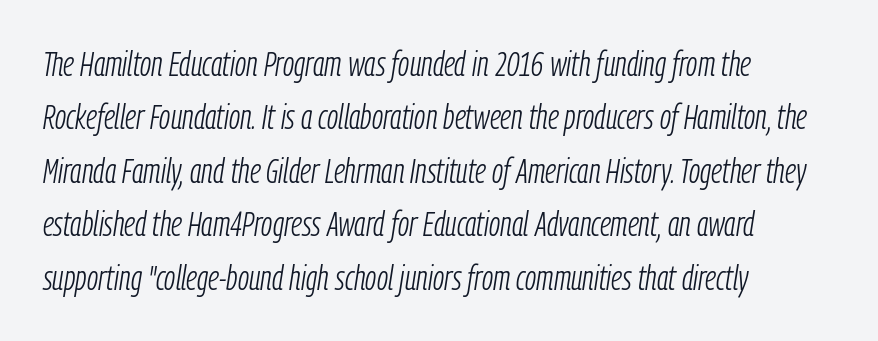
The lines in this sample share a left origin and differ only in where they stop. The rendering uses natural spacing where letterforms have individual widths. Plain, unruled lines of type. The horizontal fit of the characters is conventional and even. Stem width sits at or under what a default text font uses. The space between consecutive lines is moderate.
